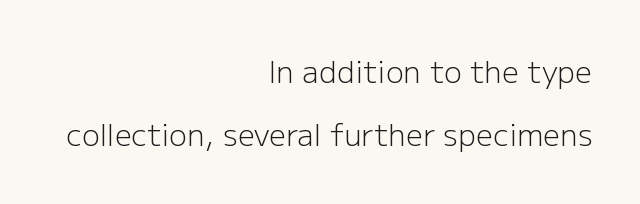
Q: Is the text bold? A: No.
Q: Is the text italic (slanted)? A: No, it is upright.
Q: Is the typeface a serif or a sans-serif typeface? A: Sans-serif.
Q: Is the text underlined? A: No.
Q: How is the paragraph aligned? A: Right-aligned.
Q: Is the spacing between letters normal or unusually wide? A: Normal.
Q: Is the spacing between lines tight, normal or loose? A: Loose.
Q: Width (condensed, normal, or wide)? A: Normal.
Q: Stroke contrast? A: Low.
Q: x-height? A: Medium.
Q: Monospaced? A: No.
